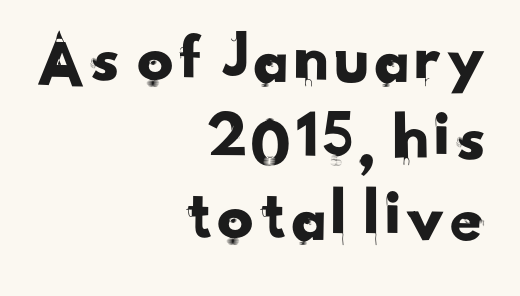
{"serif": "no", "width": "normal", "stroke_contrast": "low", "x_height": "small", "monospaced": "no", "underline": "no", "align": "right", "line_spacing": "tight", "line_spacing_ratio": 1.1, "letter_spacing": "normal", "letter_spacing_em": 0.0, "glyph_px": 72}
